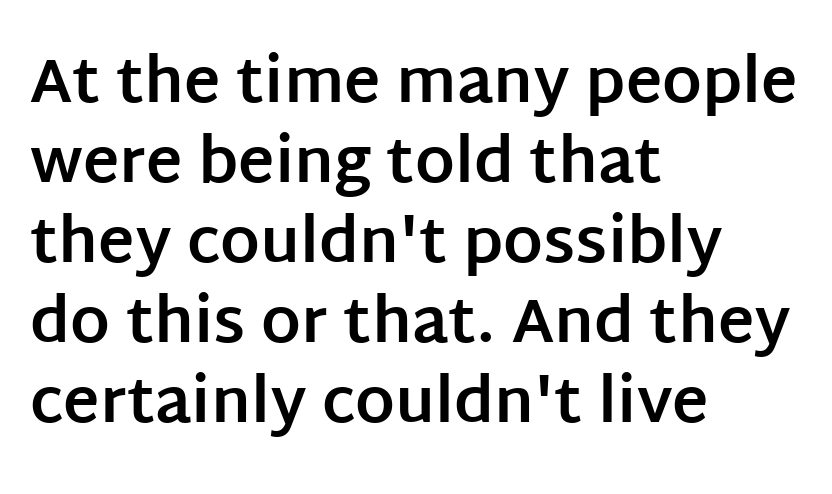
{"serif": "no", "italic": "no", "bold": "yes", "weight": "bold", "width": "normal", "stroke_contrast": "low", "x_height": "large", "monospaced": "no", "underline": "no", "align": "left", "line_spacing": "normal", "line_spacing_ratio": 1.29, "letter_spacing": "normal", "letter_spacing_em": 0.0, "glyph_px": 62}
